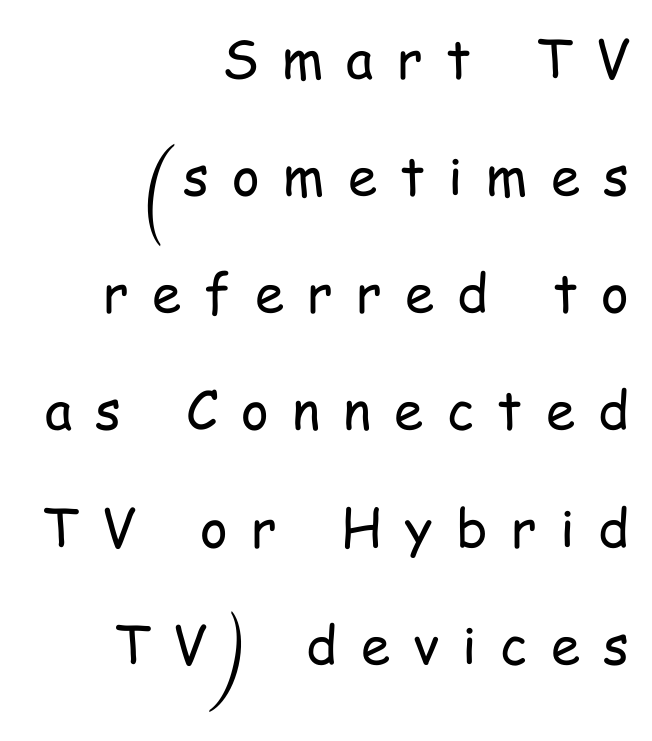
Q: Is the text bold? A: No.
Q: Is the text italic (slanted)? A: No, it is upright.
Q: Is the typeface a serif or a sans-serif typeface? A: Sans-serif.
Q: Is the text underlined? A: No.
Q: How is the paragraph aligned? A: Right-aligned.
Q: Is the spacing between letters normal or unusually wide? A: Unusually wide.
Q: Is the spacing between lines tight, normal or loose? A: Loose.
Q: Width (condensed, normal, or wide)? A: Condensed.
Q: Stroke contrast? A: Low.
Q: x-height? A: Medium.
Q: Monospaced? A: No.
